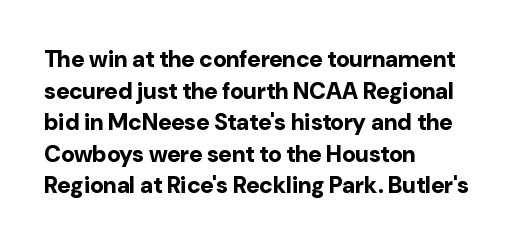
{"italic": "no", "bold": "yes", "underline": "no", "align": "left", "line_spacing": "normal", "line_spacing_ratio": 1.37, "letter_spacing": "normal", "letter_spacing_em": 0.0, "glyph_px": 23}
